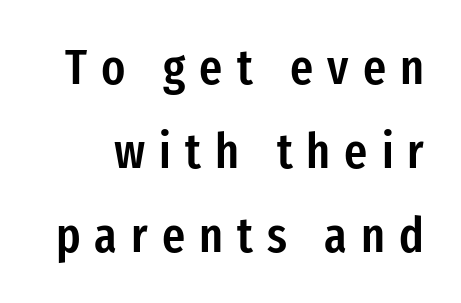
{"serif": "no", "italic": "no", "bold": "semi", "weight": "semibold", "width": "condensed", "stroke_contrast": "low", "x_height": "medium", "monospaced": "no", "underline": "no", "line_spacing": "normal", "line_spacing_ratio": 1.68, "letter_spacing": "wide", "letter_spacing_em": 0.28, "glyph_px": 50}
